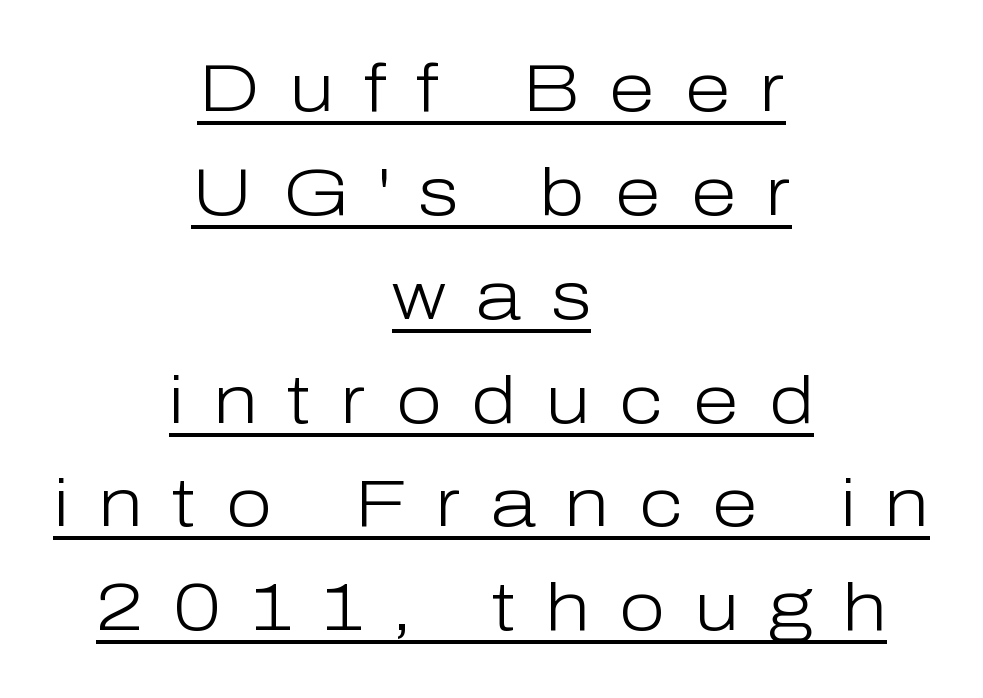
{"serif": "no", "italic": "no", "bold": "no", "weight": "light", "width": "normal", "stroke_contrast": "low", "x_height": "medium", "monospaced": "no", "underline": "yes", "align": "center", "line_spacing": "normal", "line_spacing_ratio": 1.55, "letter_spacing": "wide", "letter_spacing_em": 0.44, "glyph_px": 67}
